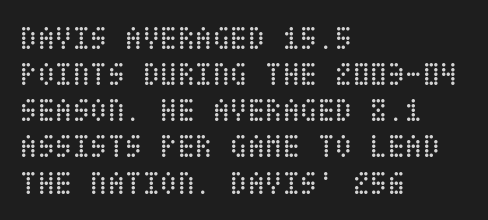
Posture: vertical. A typesetter would call this leading minimal, almost set solid. Bare-footed words on every line. Weight: in the light-to-regular range.
